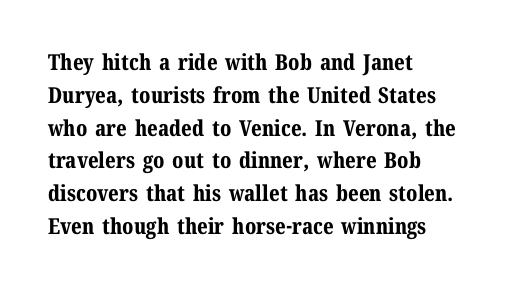
{"italic": "no", "bold": "yes", "underline": "no", "align": "left", "line_spacing": "normal", "line_spacing_ratio": 1.49, "letter_spacing": "normal", "letter_spacing_em": 0.0, "glyph_px": 22}
